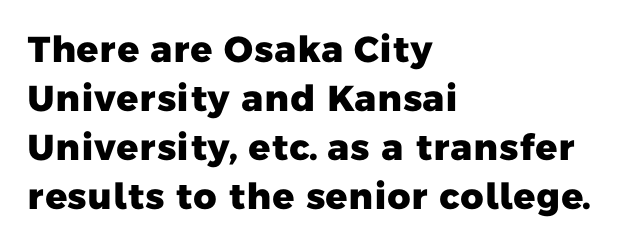
Compared with typical paragraphs, the rows here are spaced about the same. The letters advance in unequal steps, a hallmark of proportional type. Letters rest on an invisible, unmarked baseline. What kind of face is this? One without serifs — a sans. In terms of weight, the rendering is a true, heavy bold.
